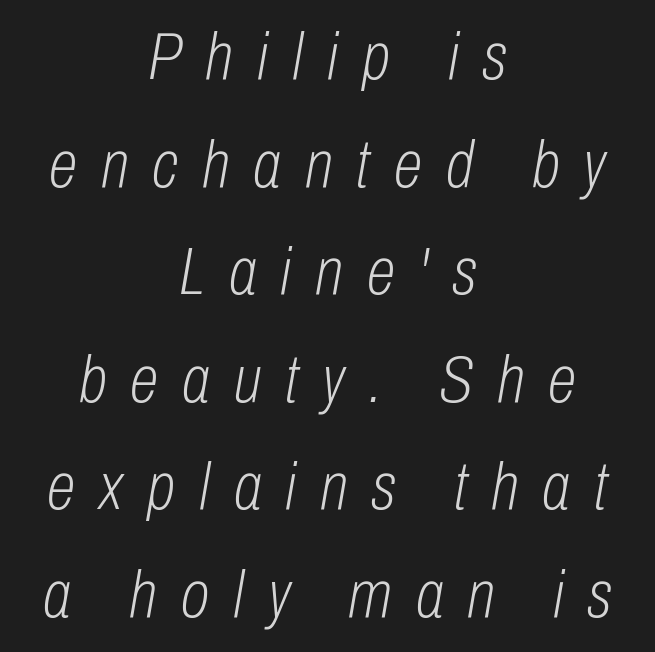
{"italic": "yes", "lean": "right", "slant_degrees": 10, "bold": "no", "weight": "light", "width": "condensed", "stroke_contrast": "low", "x_height": "medium", "monospaced": "no", "underline": "no", "align": "center", "line_spacing": "normal", "line_spacing_ratio": 1.63, "letter_spacing": "wide", "letter_spacing_em": 0.36, "glyph_px": 66}
